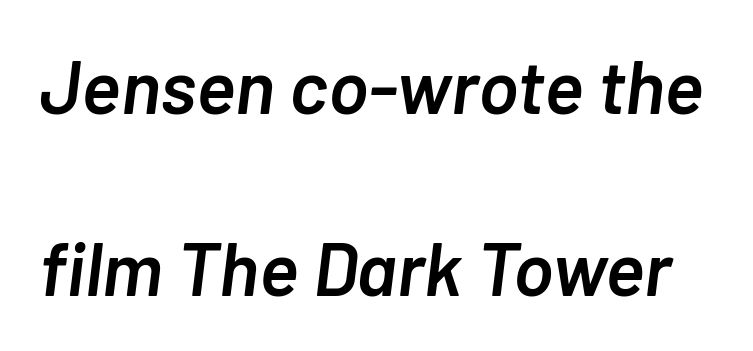
{"italic": "yes", "lean": "right", "slant_degrees": 7, "bold": "semi", "weight": "semibold", "width": "normal", "stroke_contrast": "low", "x_height": "medium", "monospaced": "no", "underline": "no", "line_spacing": "loose", "line_spacing_ratio": 2.43, "letter_spacing": "normal", "letter_spacing_em": 0.0, "glyph_px": 75}
